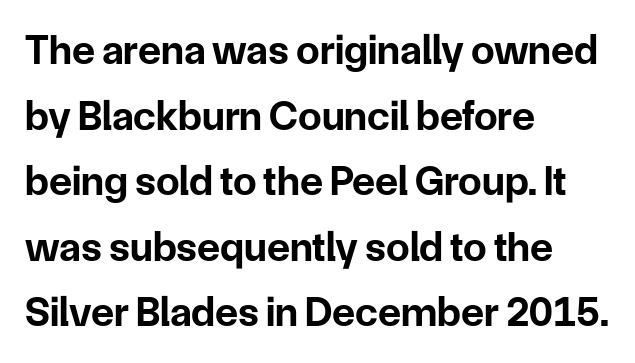
Nobody touched the tracking dial on this one. Which margin do the lines hug? The left one — the right edge is uneven. Examine the stroke ends and you'll find no serifs. These lines are rendered in a variable-pitch font.
